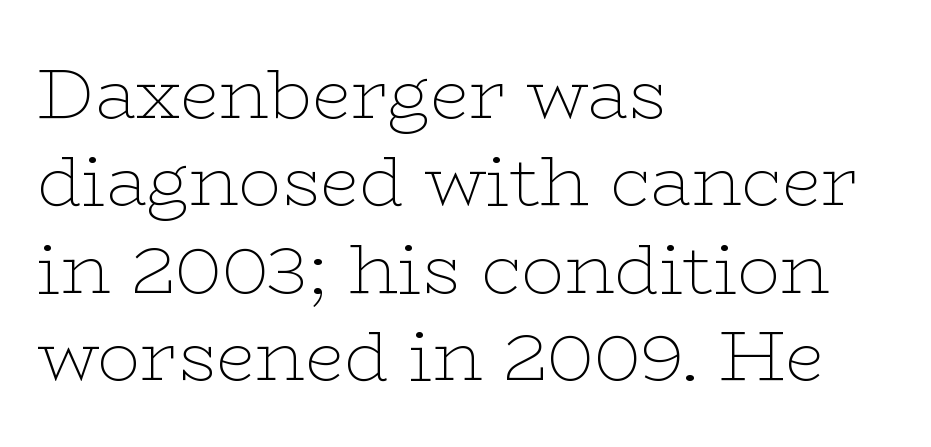
{"serif": "yes", "italic": "no", "bold": "no", "weight": "thin", "width": "wide", "stroke_contrast": "low", "x_height": "medium", "monospaced": "no", "underline": "no", "align": "left", "line_spacing_ratio": 1.23, "letter_spacing": "normal", "letter_spacing_em": 0.0, "glyph_px": 71}
